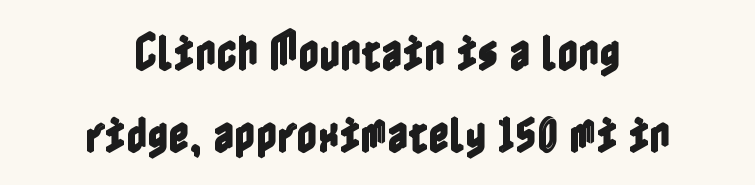
{"italic": "no", "width": "condensed", "x_height": "medium", "underline": "no", "align": "center", "line_spacing": "loose", "line_spacing_ratio": 2.01, "letter_spacing": "normal", "letter_spacing_em": 0.0, "glyph_px": 41}
